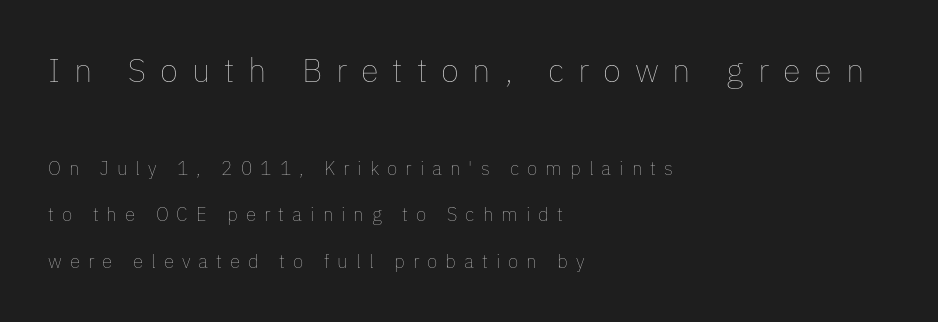
Q: Is the text bold? A: No.
Q: Is the text italic (slanted)? A: No, it is upright.
Q: Is the text underlined? A: No.
Q: How is the paragraph aligned? A: Left-aligned.
Q: Is the spacing between letters normal or unusually wide? A: Unusually wide.
Q: Is the spacing between lines tight, normal or loose? A: Loose.
Q: Which block of text is set in a larger size, the first (top) or the second (bottom)? A: The first (top) one.
Q: Width (condensed, normal, or wide)? A: Normal.
Q: Stroke contrast? A: Low.
Q: x-height? A: Medium.
Q: Monospaced? A: No.
